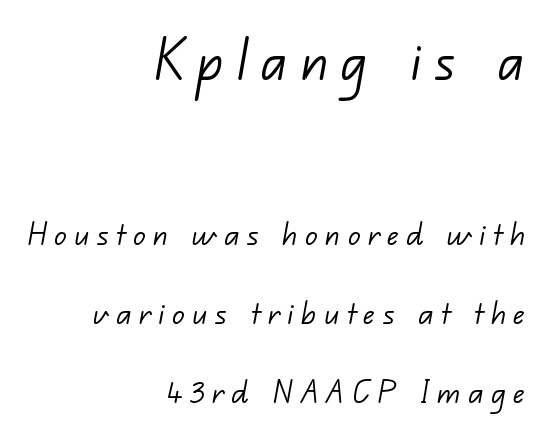
{"serif": "no", "bold": "no", "weight": "light", "width": "normal", "stroke_contrast": "low", "x_height": "small", "monospaced": "no", "underline": "no", "align": "right", "line_spacing": "loose", "line_spacing_ratio": 2.07, "letter_spacing": "wide", "letter_spacing_em": 0.2, "larger_block": "first", "size_ratio": 1.76, "glyph_px": 67}
